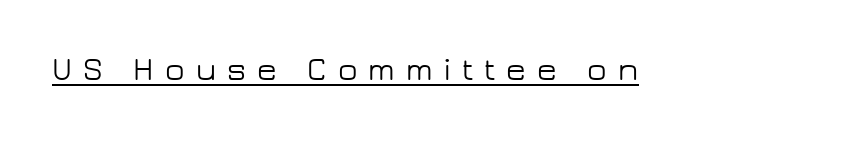
The image shows 32 px wide sans-serif type, upright; set unusually wide letter spacing (+0.35 em), underlined; low stroke contrast and a medium x-height.
